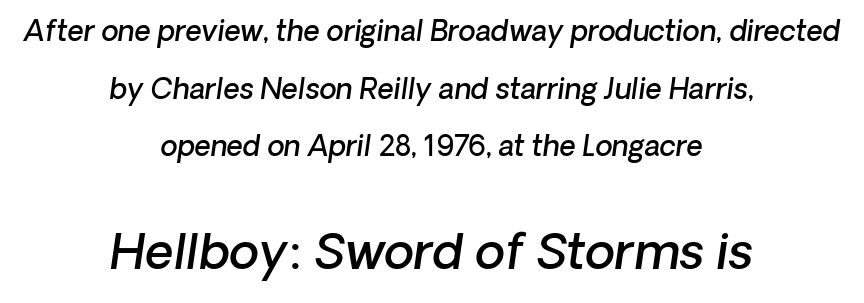
{"serif": "no", "bold": "semi", "weight": "semibold", "width": "normal", "stroke_contrast": "low", "x_height": "medium", "monospaced": "no", "underline": "no", "align": "center", "line_spacing": "loose", "line_spacing_ratio": 2.06, "letter_spacing": "normal", "letter_spacing_em": 0.0, "larger_block": "second", "size_ratio": 1.75, "glyph_px": 49}
